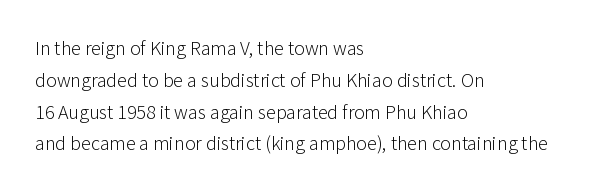
The image shows 20 px text type, upright; set left-aligned, normal line spacing (1.59x), normal letter spacing, not underlined.
